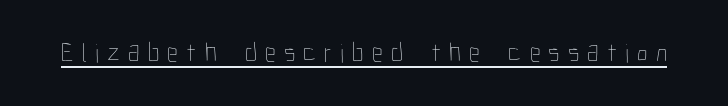
Q: Is the text bold? A: No.
Q: Is the text italic (slanted)? A: No, it is upright.
Q: Is the text underlined? A: Yes.
Q: Is the spacing between letters normal or unusually wide? A: Unusually wide.
